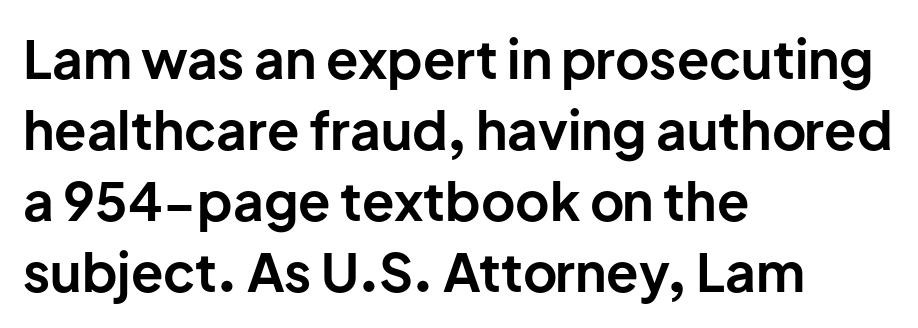
The image shows 53 px bold sans-serif type, upright; set left-aligned, normal line spacing (1.34x), normal letter spacing, not underlined; low stroke contrast and a medium x-height.
